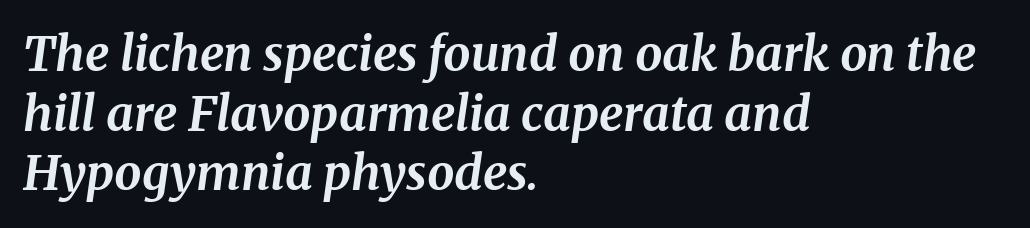
{"serif": "yes", "italic": "yes", "lean": "right", "slant_degrees": 8, "bold": "yes", "weight": "bold", "width": "normal", "stroke_contrast": "medium", "x_height": "medium", "monospaced": "no", "underline": "no", "align": "left", "line_spacing_ratio": 1.24, "letter_spacing": "normal", "letter_spacing_em": 0.0, "glyph_px": 48}
